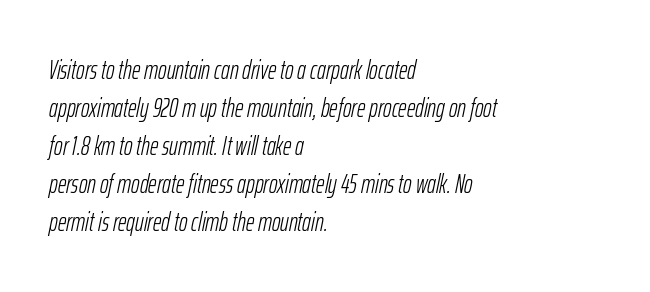
{"italic": "yes", "lean": "right", "slant_degrees": 12, "bold": "no", "underline": "no", "align": "left", "line_spacing": "normal", "line_spacing_ratio": 1.46, "letter_spacing": "normal", "letter_spacing_em": 0.0, "glyph_px": 26}
